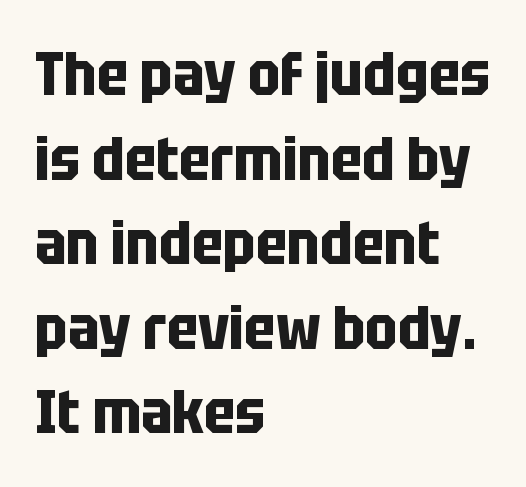
Quick note: not italic, upright. Unmarked baselines from the first word to the last. Grotesque or geometric, the face here clearly has no serifs. Where is the straight margin? On the left. Spacing verdict: proportional, widths tailored to each character.
